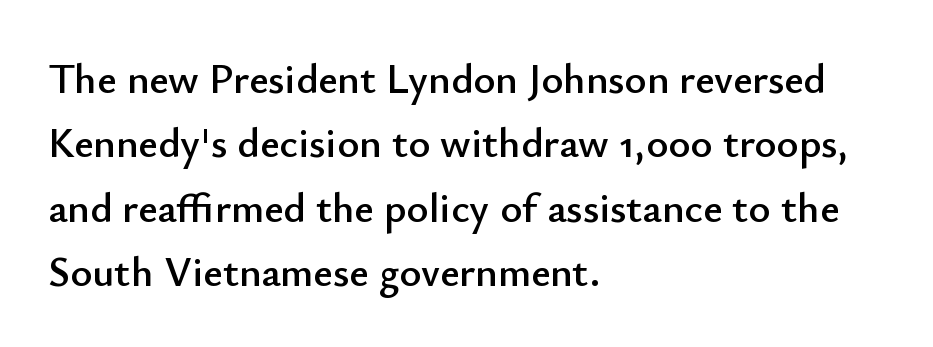
Style check: upright. The foot of each line stays bare and open. Tracking value appears to be zero — textbook default spacing. Notice how descenders clear the ascenders below comfortably — that's standard leading. The text block is weighted toward the left margin, trailing off unevenly rightward. Examine the stroke ends and you'll find no serifs.
